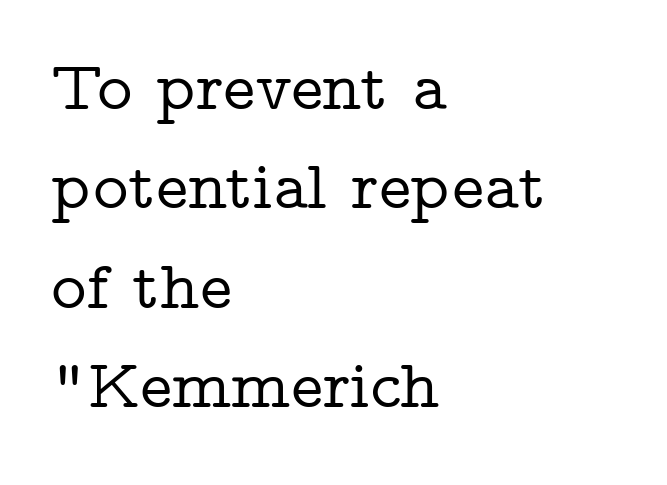
{"serif": "yes", "italic": "no", "width": "wide", "stroke_contrast": "low", "x_height": "medium", "monospaced": "no", "underline": "no", "align": "left", "line_spacing": "normal", "line_spacing_ratio": 1.46, "letter_spacing": "normal", "letter_spacing_em": 0.0, "glyph_px": 68}
